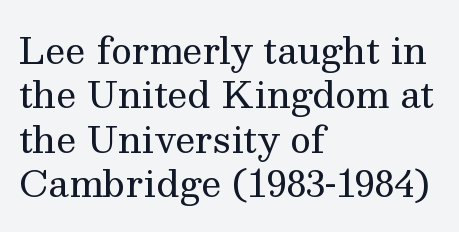
{"serif": "yes", "italic": "no", "bold": "no", "weight": "regular", "width": "normal", "stroke_contrast": "medium", "x_height": "medium", "monospaced": "no", "underline": "no", "align": "left", "line_spacing_ratio": 1.23, "letter_spacing": "normal", "letter_spacing_em": 0.0, "glyph_px": 36}
